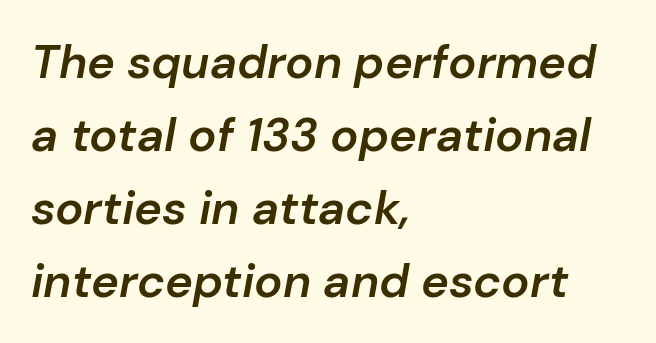
The image shows 47 px semibold type, italic (leaning right); set left-aligned, normal line spacing (1.55x), normal letter spacing, not underlined; low stroke contrast and a medium x-height.
